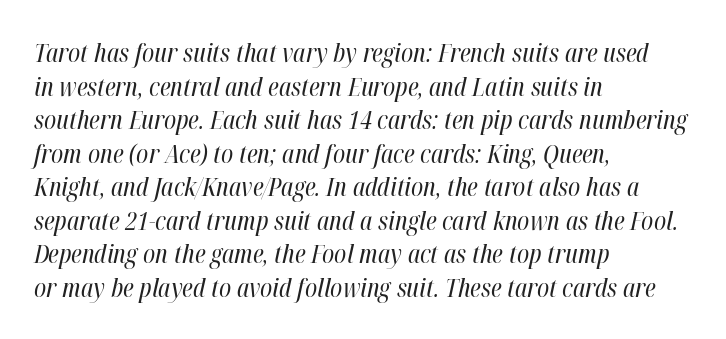
This sample uses an oblique cut, with every glyph tilted off the vertical. Inter-character spacing is left at the font's built-in metrics. Descender tails drop into unmarked territory. Is there much room between lines? A standard amount, neither cramped nor airy.
